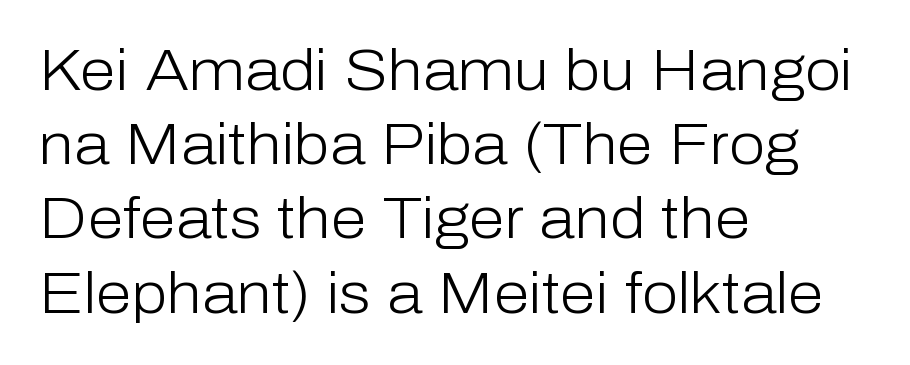
The image shows 58 px light sans-serif type, upright; set left-aligned, normal line spacing (1.28x), normal letter spacing, not underlined; low stroke contrast and a medium x-height.
